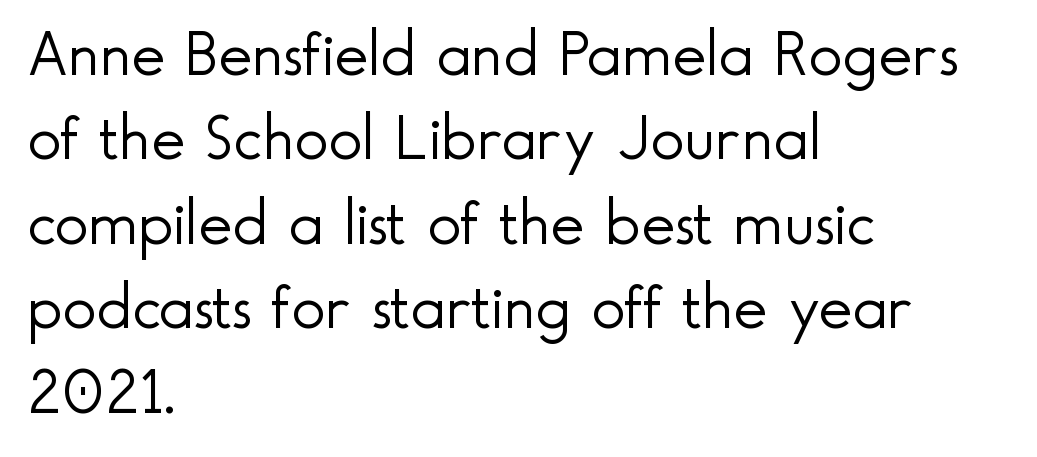
The image shows 64 px light sans-serif type, upright; set left-aligned, normal line spacing (1.32x), normal letter spacing, not underlined; a small x-height.
